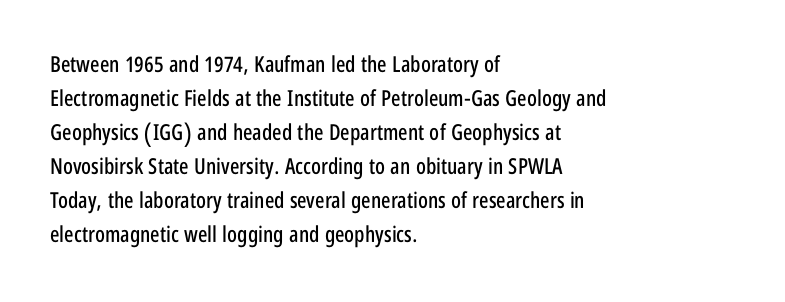
{"italic": "no", "underline": "no", "align": "left", "line_spacing": "normal", "line_spacing_ratio": 1.55, "letter_spacing": "normal", "letter_spacing_em": 0.0, "glyph_px": 22}
